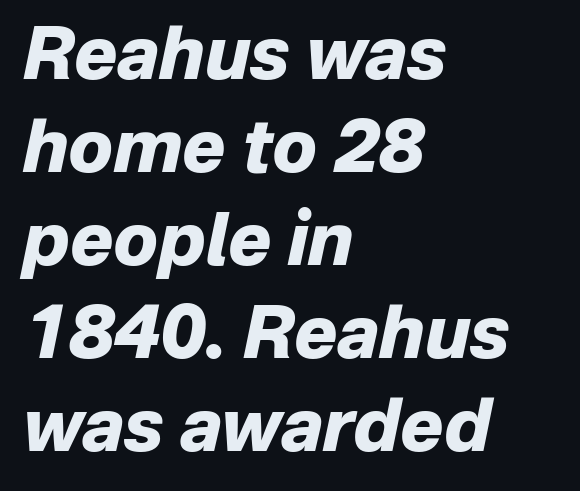
{"italic": "yes", "lean": "right", "slant_degrees": 12, "bold": "yes", "weight": "heavy", "width": "normal", "stroke_contrast": "low", "x_height": "medium", "monospaced": "no", "underline": "no", "align": "left", "line_spacing": "normal", "line_spacing_ratio": 1.29, "letter_spacing": "normal", "letter_spacing_em": 0.0, "glyph_px": 72}
